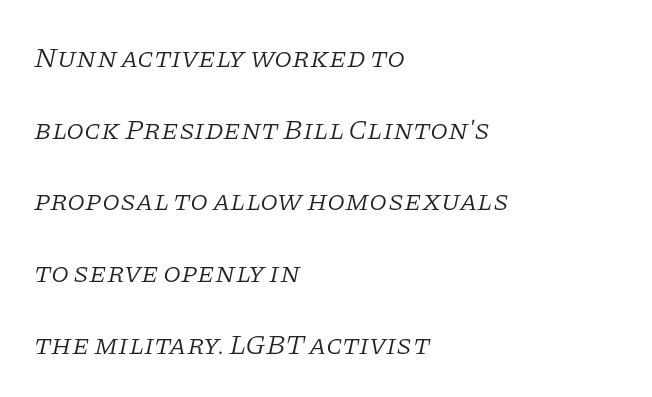
The specimen omits any rule beneath the text block's lines. Emphasis-style slanted type is in use. The gaps between neighbouring characters are ordinary and unremarkable. Every row of glyphs begins at an identical x-position on the left.
